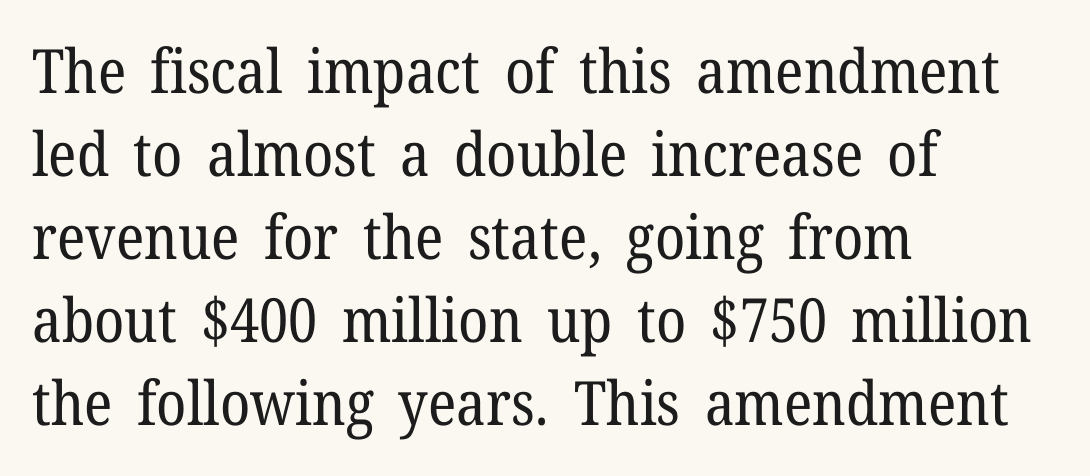
The horizontal fit of the characters is conventional and even. Each new line begins a customary step beneath the previous one. Quick note: underline off. Small tapered or slab feet sit at the stroke ends, so this counts as serif. Horizontally, the lines are justified to the leading edge only. The characters are drawn with everyday or finer stroke widths.
